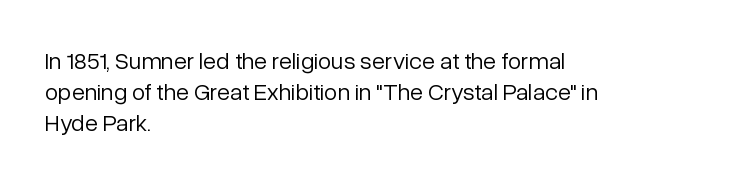
{"italic": "no", "bold": "no", "underline": "no", "align": "left", "line_spacing": "normal", "line_spacing_ratio": 1.3, "letter_spacing": "normal", "letter_spacing_em": 0.0, "glyph_px": 24}
